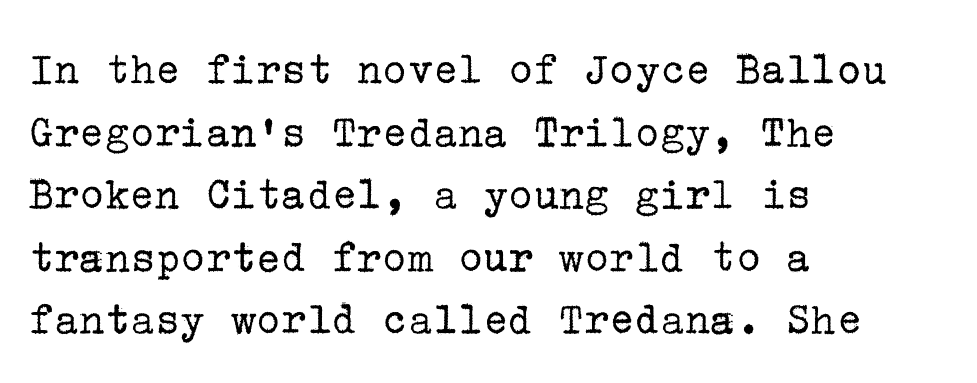
Q: Is the text bold? A: No.
Q: Is the text italic (slanted)? A: No, it is upright.
Q: Is the typeface a serif or a sans-serif typeface? A: Serif.
Q: Is the text underlined? A: No.
Q: How is the paragraph aligned? A: Left-aligned.
Q: Is the spacing between letters normal or unusually wide? A: Normal.
Q: Is the spacing between lines tight, normal or loose? A: Normal.
Q: Width (condensed, normal, or wide)? A: Normal.
Q: Stroke contrast? A: Low.
Q: x-height? A: Medium.
